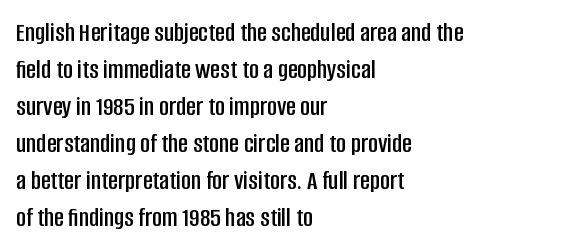
A typesetter would call this zero additional tracking. Notice how descenders clear the ascenders below comfortably — that's standard leading. Ordinary non-slanted type is in use. Letters rest on an invisible, unmarked baseline.
